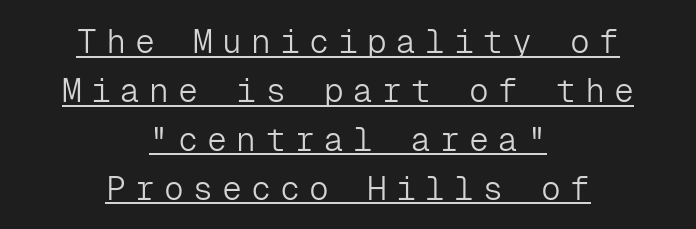
The image shows 33 px light sans-serif type, upright, monospaced; set centered, normal line spacing (1.48x), unusually wide letter spacing (+0.28 em), underlined; low stroke contrast and a medium x-height.
